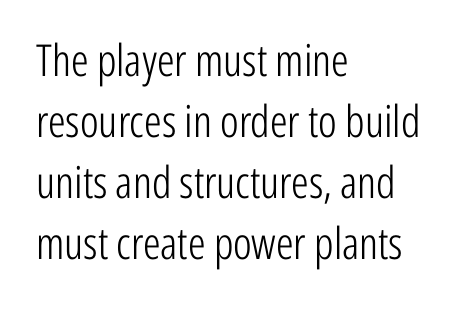
The image shows 44 px light, condensed sans-serif type, upright; set left-aligned, normal line spacing (1.39x), normal letter spacing, not underlined; low stroke contrast and a medium x-height.
